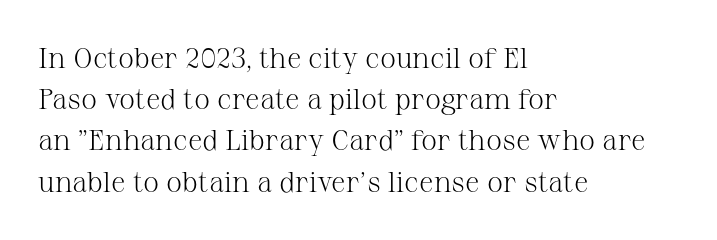
Q: Is the text bold? A: No.
Q: Is the text italic (slanted)? A: No, it is upright.
Q: Is the typeface a serif or a sans-serif typeface? A: Serif.
Q: Is the text underlined? A: No.
Q: How is the paragraph aligned? A: Left-aligned.
Q: Is the spacing between letters normal or unusually wide? A: Normal.
Q: Is the spacing between lines tight, normal or loose? A: Normal.
Q: Width (condensed, normal, or wide)? A: Normal.
Q: Stroke contrast? A: Medium.
Q: x-height? A: Medium.
Q: Monospaced? A: No.
